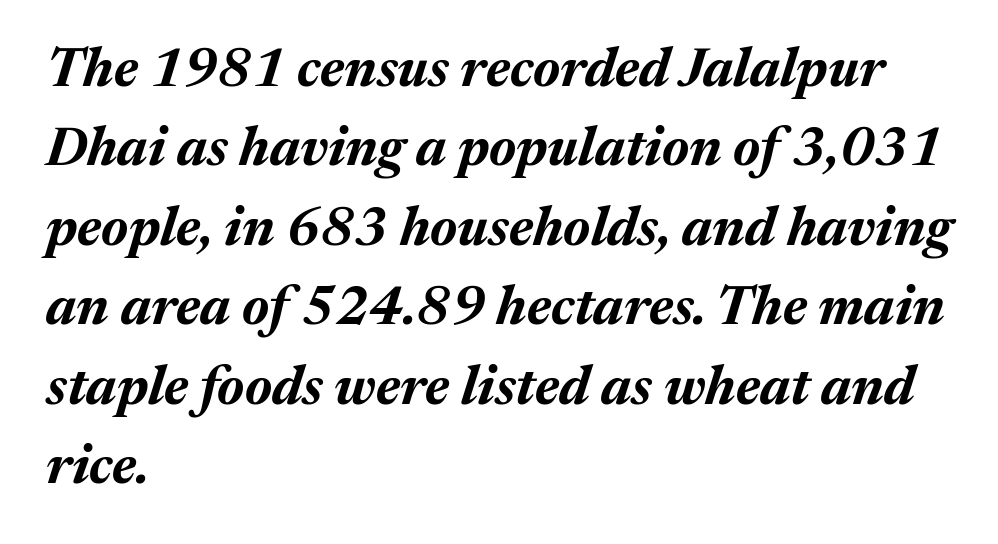
Q: Is the text bold? A: Yes.
Q: Is the text italic (slanted)? A: Yes, it leans right by about 17 degrees.
Q: Is the text underlined? A: No.
Q: How is the paragraph aligned? A: Left-aligned.
Q: Is the spacing between letters normal or unusually wide? A: Normal.
Q: Is the spacing between lines tight, normal or loose? A: Normal.
Q: Width (condensed, normal, or wide)? A: Normal.
Q: Stroke contrast? A: Medium.
Q: x-height? A: Medium.
Q: Monospaced? A: No.
